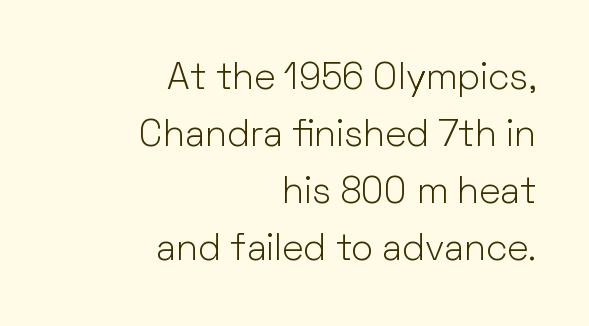
The image shows 37 px light sans-serif type, upright; set right-aligned, normal line spacing (1.54x), normal letter spacing, not underlined; low stroke contrast and a medium x-height.
